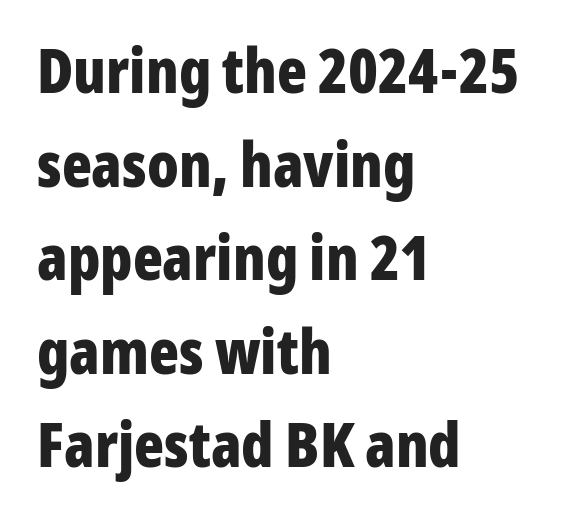
{"serif": "no", "italic": "no", "bold": "yes", "weight": "bold", "width": "condensed", "stroke_contrast": "low", "x_height": "medium", "monospaced": "no", "underline": "no", "align": "left", "line_spacing": "normal", "line_spacing_ratio": 1.51, "letter_spacing": "normal", "letter_spacing_em": 0.0, "glyph_px": 62}
